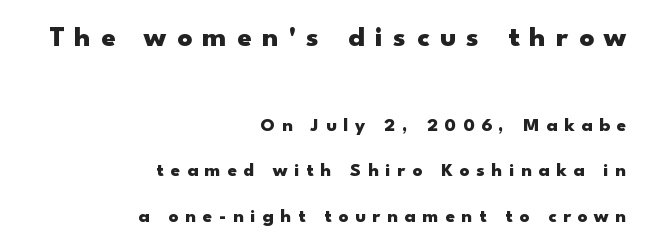
The image shows 29 px heavy, wide sans-serif type, upright; set right-aligned, loose line spacing (2.38x), unusually wide letter spacing (+0.36 em), not underlined; the first (top) block is 1.53x larger; low stroke contrast and a small x-height.
